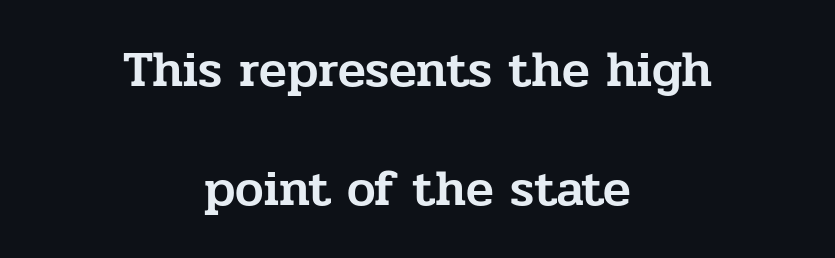
The gaps between neighbouring characters are ordinary and unremarkable. This sample has the flowing, uneven cadence of proportional lettering. The zone under the glyphs is completely vacant. Italic: no, the glyphs are upright roman. Yep, those are serifs on the letters. What's the leading like? Stretched, with rows far apart.
